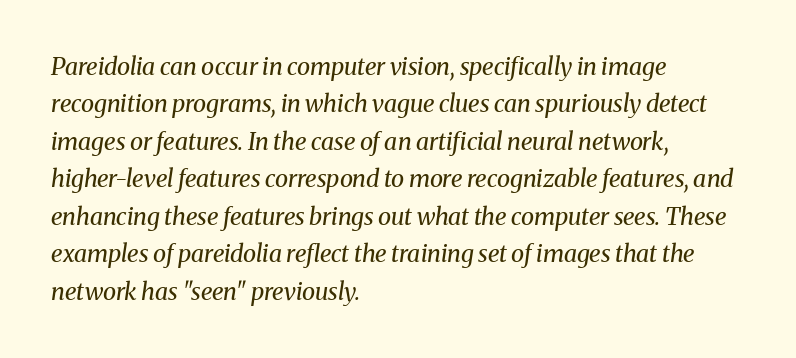
{"italic": "yes", "lean": "right", "slant_degrees": 8, "bold": "no", "underline": "no", "align": "left", "line_spacing": "normal", "line_spacing_ratio": 1.56, "letter_spacing": "normal", "letter_spacing_em": 0.0, "glyph_px": 24}
